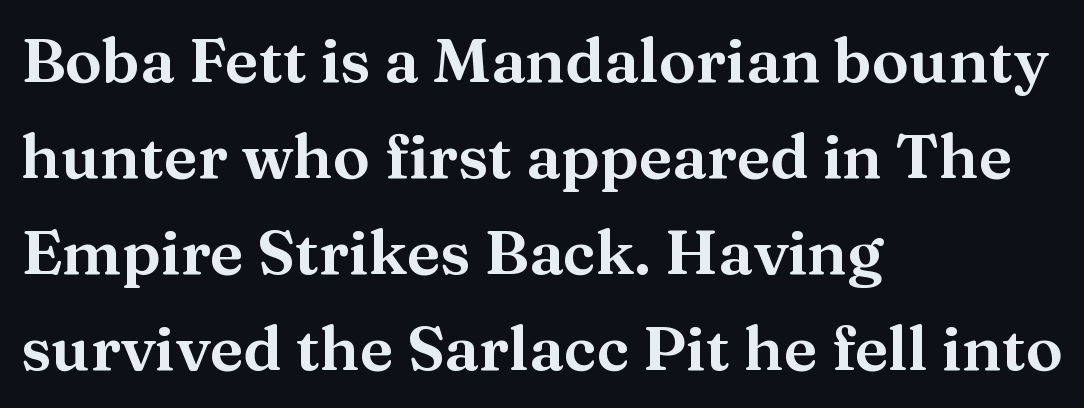
Q: Is the text italic (slanted)? A: No, it is upright.
Q: Is the typeface a serif or a sans-serif typeface? A: Serif.
Q: Is the text underlined? A: No.
Q: How is the paragraph aligned? A: Left-aligned.
Q: Is the spacing between letters normal or unusually wide? A: Normal.
Q: Is the spacing between lines tight, normal or loose? A: Normal.
Q: Width (condensed, normal, or wide)? A: Wide.
Q: Stroke contrast? A: Medium.
Q: x-height? A: Medium.
Q: Monospaced? A: No.
